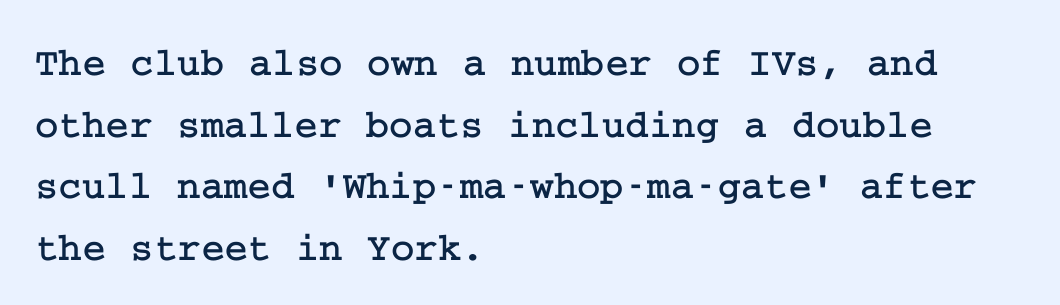
Caption: multi-line text, flush left, ragged right. Horizontal bands of white between lines are of average thickness. The glyphs in this specimen are seriffed. Check under the words: just untouched page. Italic? Not at all — the glyphs are vertical. The rendering keeps characters at their native spacing.
